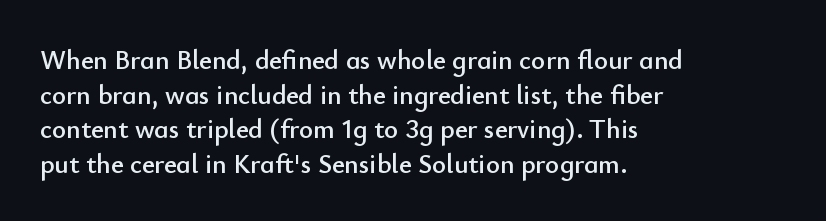
Q: Is the text italic (slanted)? A: No, it is upright.
Q: Is the text underlined? A: No.
Q: How is the paragraph aligned? A: Left-aligned.
Q: Is the spacing between letters normal or unusually wide? A: Normal.
Q: Is the spacing between lines tight, normal or loose? A: Normal.
